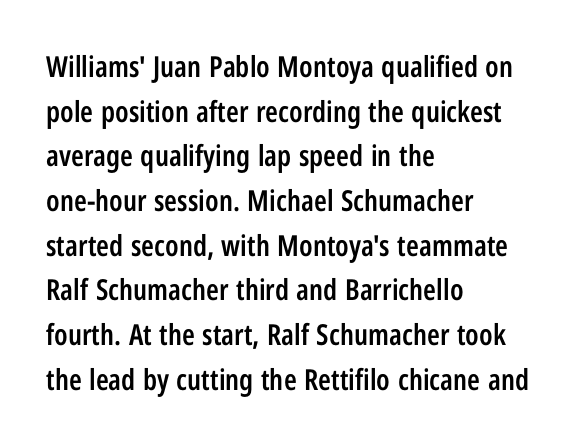
The image shows 29 px semibold, condensed sans-serif type, upright; set left-aligned, normal line spacing (1.54x), normal letter spacing, not underlined; low stroke contrast and a medium x-height.
